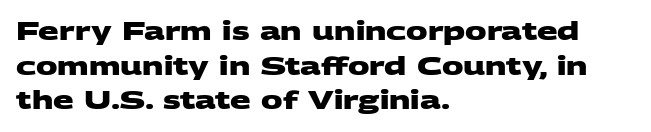
Q: Is the text bold? A: Yes.
Q: Is the text underlined? A: No.
Q: How is the paragraph aligned? A: Left-aligned.
Q: Is the spacing between letters normal or unusually wide? A: Normal.
Q: Is the spacing between lines tight, normal or loose? A: Normal.
